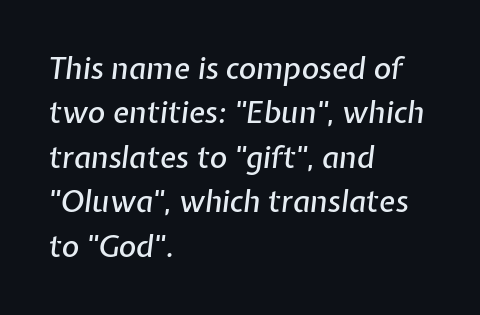
Is this a fixed-width face? No — the glyphs have proportional, varying widths. The letters are slanted; this is an italic face. Short and long lines alike share a common starting point at left. The baseline area is clear. This sample uses plain, unmodified letter spacing. Quick note: interline space is typical.
